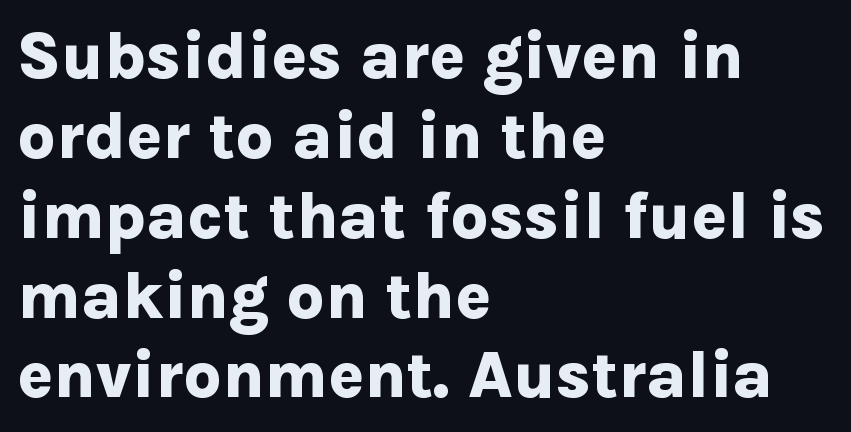
{"serif": "no", "italic": "no", "bold": "yes", "weight": "bold", "width": "normal", "stroke_contrast": "low", "x_height": "medium", "monospaced": "no", "underline": "no", "align": "left", "line_spacing_ratio": 1.21, "letter_spacing": "normal", "letter_spacing_em": 0.0, "glyph_px": 66}
